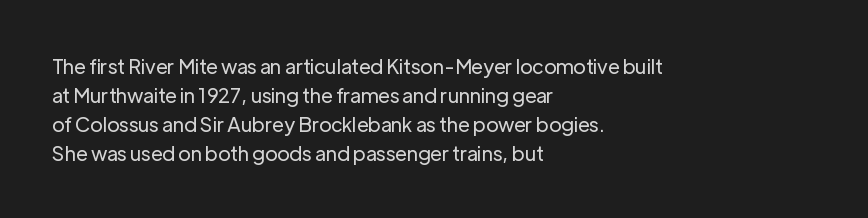
Beneath every word, the page is bare. Stems here are at most as thick as an everyday book face. When letters stand straight like this, we call the style roman or upright. This rendering leaves character spacing at its baseline value. The rendering uses a moderate line-height, typical for paragraphs.
